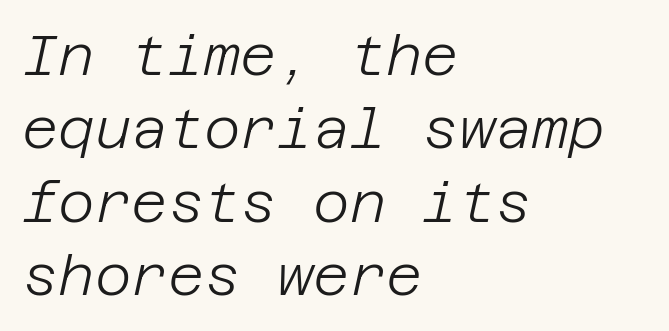
Q: Is the text bold? A: No.
Q: Is the text italic (slanted)? A: Yes, it leans right by about 12 degrees.
Q: Is the text underlined? A: No.
Q: How is the paragraph aligned? A: Left-aligned.
Q: Is the spacing between letters normal or unusually wide? A: Normal.
Q: Is the spacing between lines tight, normal or loose? A: Normal.
Q: Width (condensed, normal, or wide)? A: Normal.
Q: Stroke contrast? A: Low.
Q: x-height? A: Large.
